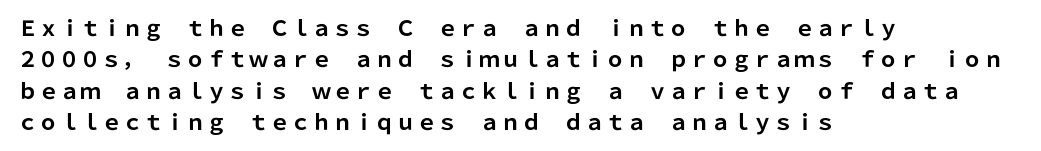
Q: Is the text bold? A: Yes.
Q: Is the text italic (slanted)? A: No, it is upright.
Q: Is the text underlined? A: No.
Q: How is the paragraph aligned? A: Left-aligned.
Q: Is the spacing between letters normal or unusually wide? A: Normal.
Q: Is the spacing between lines tight, normal or loose? A: Normal.
